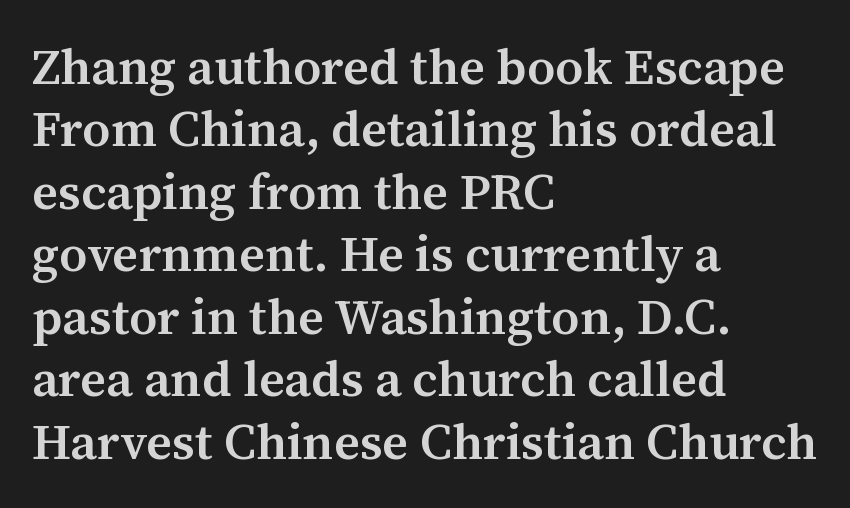
The image shows 50 px semibold serif type, upright; set left-aligned, normal line spacing (1.25x), normal letter spacing, not underlined; medium stroke contrast and a medium x-height.
